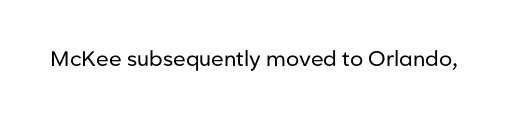
Q: Is the text bold? A: No.
Q: Is the text italic (slanted)? A: No, it is upright.
Q: Is the text underlined? A: No.
Q: Is the spacing between letters normal or unusually wide? A: Normal.
